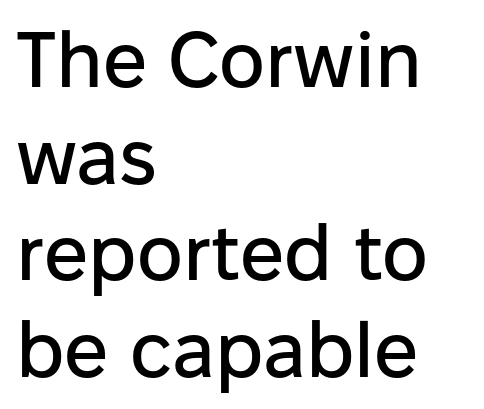
Q: Is the text italic (slanted)? A: No, it is upright.
Q: Is the typeface a serif or a sans-serif typeface? A: Sans-serif.
Q: Is the text underlined? A: No.
Q: How is the paragraph aligned? A: Left-aligned.
Q: Is the spacing between letters normal or unusually wide? A: Normal.
Q: Width (condensed, normal, or wide)? A: Normal.
Q: Stroke contrast? A: Low.
Q: x-height? A: Medium.
Q: Monospaced? A: No.
